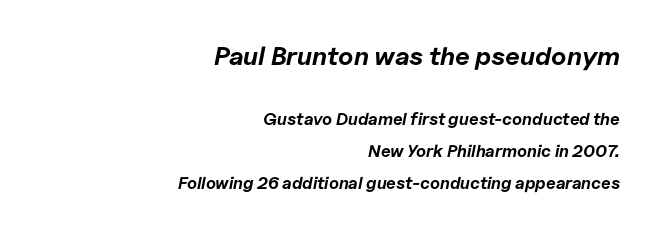
{"italic": "yes", "lean": "right", "slant_degrees": 11, "bold": "yes", "underline": "no", "align": "right", "line_spacing_ratio": 1.87, "letter_spacing": "normal", "letter_spacing_em": 0.0, "larger_block": "first", "size_ratio": 1.53, "glyph_px": 26}
